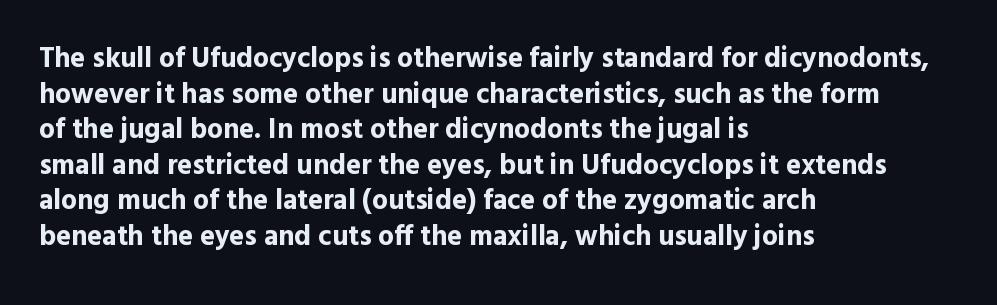
{"serif": "no", "italic": "no", "bold": "yes", "weight": "bold", "width": "normal", "x_height": "medium", "monospaced": "no", "underline": "no", "align": "left", "line_spacing": "normal", "line_spacing_ratio": 1.27, "letter_spacing": "normal", "letter_spacing_em": 0.0, "glyph_px": 28}
